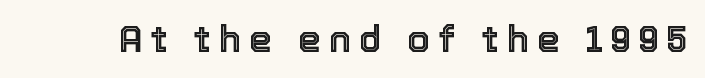
The image shows 37 px text type, upright; set unusually wide letter spacing (+0.21 em), not underlined; a medium x-height.
